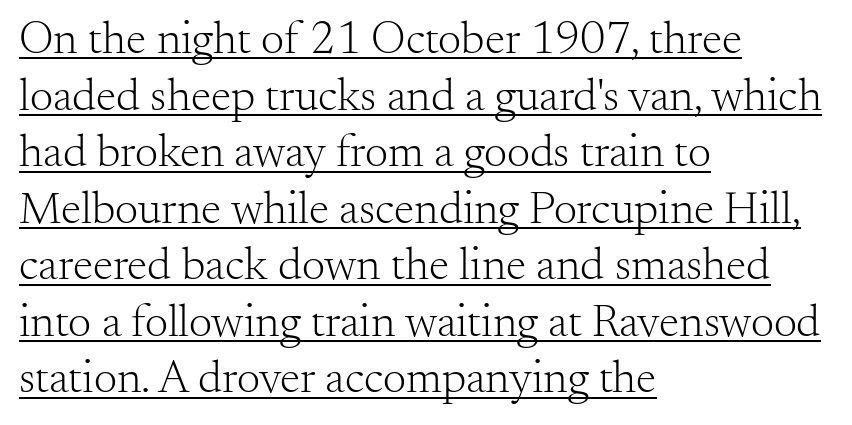
This is serif lettering, the kind often seen in printed books. Characters follow at the spacing the type designer built in. The lettering is marked with a stroke running underneath it. The specimen reads as upright at a glance. Caption: multi-line text, flush left, ragged right.
